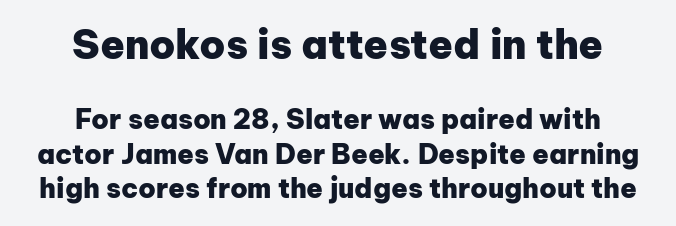
The image shows 40 px heavy sans-serif type, upright; set centered, normal line spacing (1.28x), normal letter spacing, not underlined; the first (top) block is 1.48x larger; low stroke contrast and a medium x-height.
